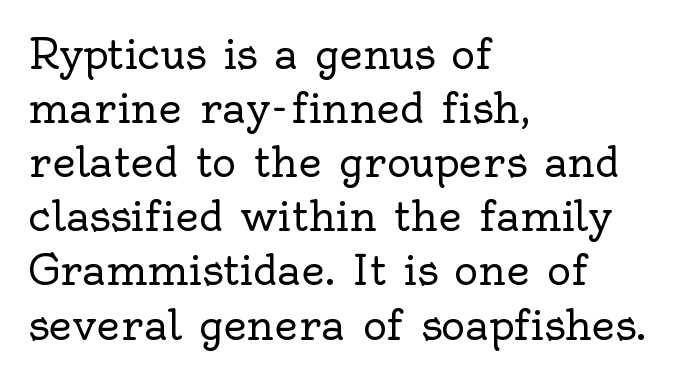
Is this a fixed-width face? No — the glyphs have proportional, varying widths. A light-to-regular cut is what we see here. The rendering shows small feet on the letterforms — a serif design. Students, note that the glyphs here touch the page at normal intervals. Decoration check: the copy has no underline.
